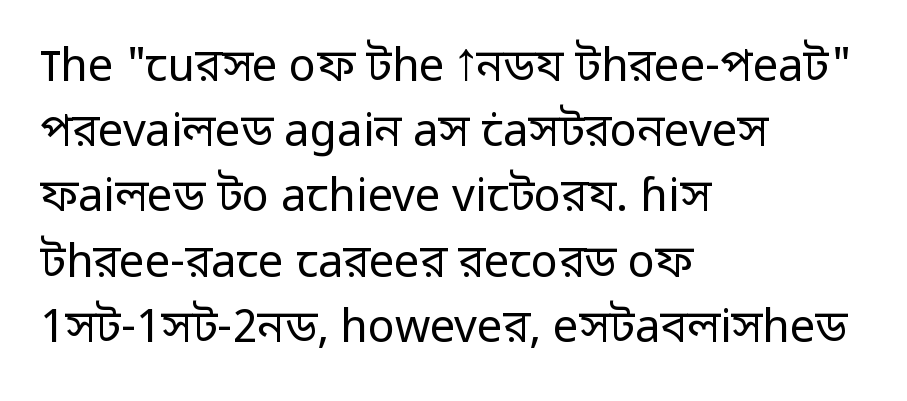
{"serif": "no", "italic": "no", "bold": "no", "weight": "regular", "width": "normal", "stroke_contrast": "low", "x_height": "medium", "monospaced": "no", "underline": "no", "align": "left", "line_spacing": "normal", "line_spacing_ratio": 1.45, "letter_spacing": "normal", "letter_spacing_em": 0.0, "glyph_px": 45}
